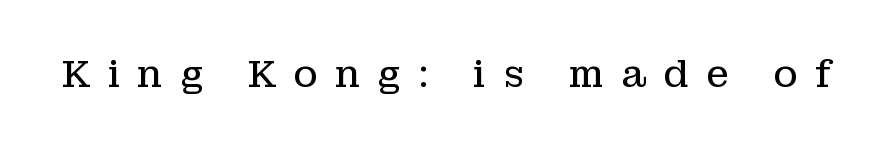
Weight class: somewhere from thin through regular. No italicization has been applied; the sample stays upright. A serif font was chosen for this passage. Spacing between characters has been opened up far beyond the box default. You could not count columns in this text — the font is proportionally spaced. Descenders hang freely into open space.
